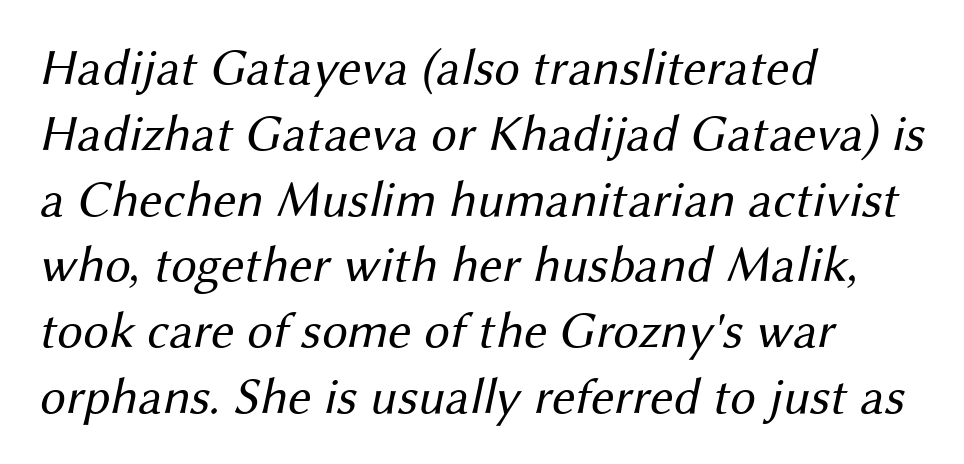
Q: Is the text bold? A: No.
Q: Is the typeface a serif or a sans-serif typeface? A: Sans-serif.
Q: Is the text underlined? A: No.
Q: How is the paragraph aligned? A: Left-aligned.
Q: Is the spacing between letters normal or unusually wide? A: Normal.
Q: Is the spacing between lines tight, normal or loose? A: Normal.
Q: Width (condensed, normal, or wide)? A: Normal.
Q: Stroke contrast? A: Medium.
Q: x-height? A: Medium.
Q: Monospaced? A: No.
